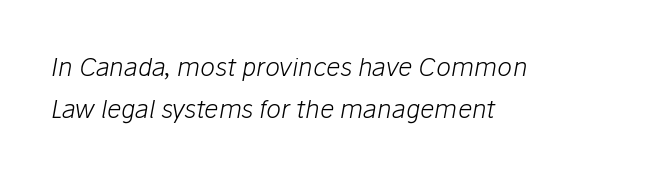
Q: Is the text bold? A: No.
Q: Is the text italic (slanted)? A: Yes, it leans right by about 10 degrees.
Q: Is the text underlined? A: No.
Q: How is the paragraph aligned? A: Left-aligned.
Q: Is the spacing between letters normal or unusually wide? A: Normal.
Q: Is the spacing between lines tight, normal or loose? A: Normal.
